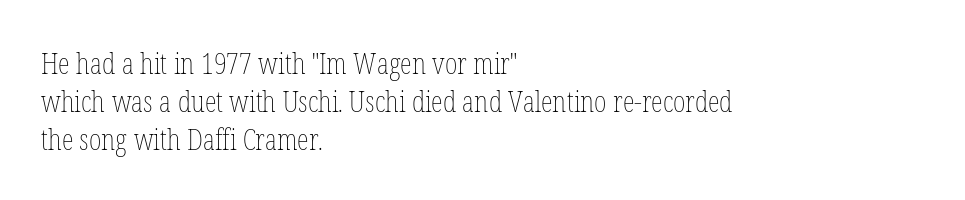
The image shows 30 px thin, condensed type, upright; set left-aligned, normal line spacing (1.26x), normal letter spacing, not underlined; low stroke contrast and a medium x-height.
